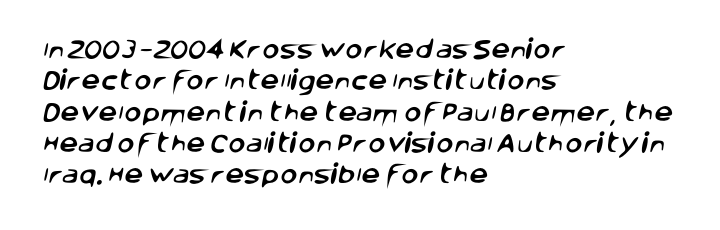
The image shows 21 px text type; set left-aligned, normal line spacing (1.49x), normal letter spacing, not underlined.
